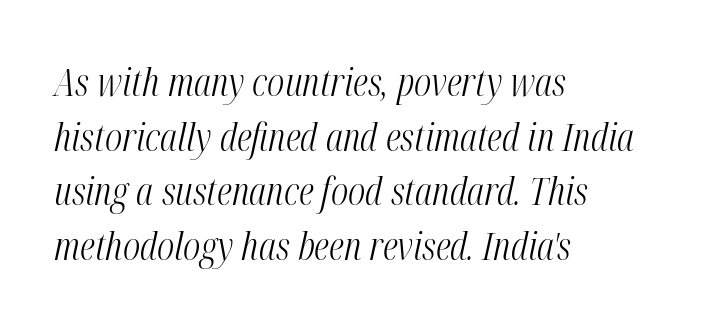
No word sits above an underline. The rendering anchors every line to the left-hand side. The letters look calm and open, with moderate or lighter stems. The rows are spaced the way most documents space them. Tracking here is standard; glyphs follow each other at the usual distance.
